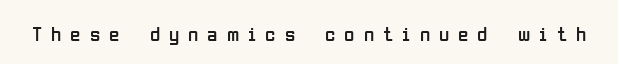
The image shows 21 px text type, upright; set unusually wide letter spacing (+0.43 em), not underlined.
